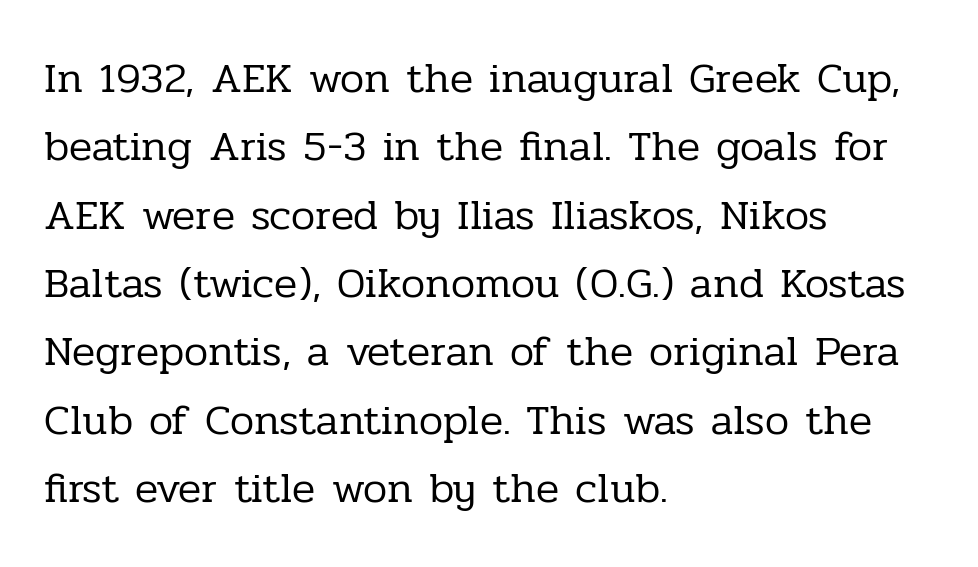
Q: Is the text bold? A: No.
Q: Is the text italic (slanted)? A: No, it is upright.
Q: Is the typeface a serif or a sans-serif typeface? A: Serif.
Q: Is the text underlined? A: No.
Q: How is the paragraph aligned? A: Left-aligned.
Q: Is the spacing between letters normal or unusually wide? A: Normal.
Q: Is the spacing between lines tight, normal or loose? A: Normal.
Q: Width (condensed, normal, or wide)? A: Normal.
Q: Stroke contrast? A: Low.
Q: x-height? A: Medium.
Q: Monospaced? A: No.
